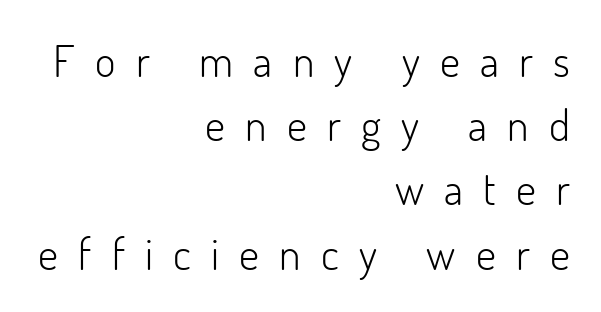
Q: Is the text bold? A: No.
Q: Is the text italic (slanted)? A: No, it is upright.
Q: Is the typeface a serif or a sans-serif typeface? A: Sans-serif.
Q: Is the text underlined? A: No.
Q: How is the paragraph aligned? A: Right-aligned.
Q: Is the spacing between letters normal or unusually wide? A: Unusually wide.
Q: Is the spacing between lines tight, normal or loose? A: Normal.
Q: Width (condensed, normal, or wide)? A: Normal.
Q: Stroke contrast? A: Low.
Q: x-height? A: Small.
Q: Monospaced? A: No.
